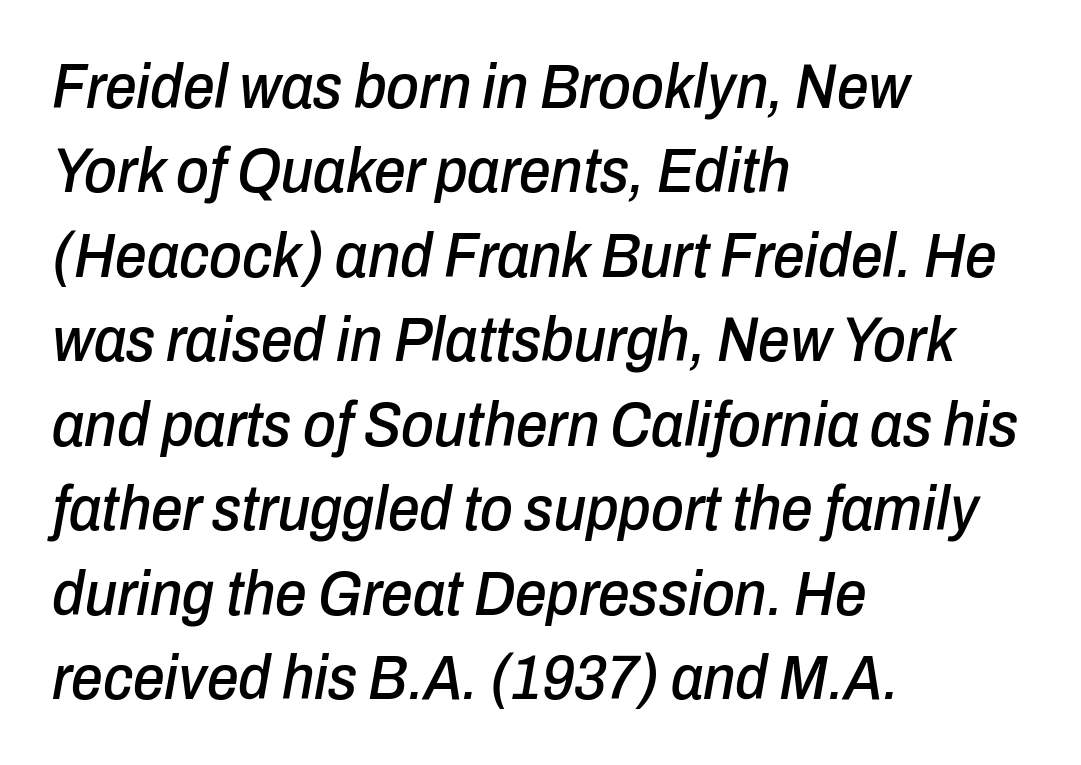
Each letter keeps its own natural width here, so spacing adapts to shape. Any mark beneath the type? The region is blank. The typesetter chose a ragged-right arrangement here. A normal amount of white space separates one row of letters from the next. A typesetter would mark this as italic. What stands out about the letter spacing? Nothing — it is the standard amount.
